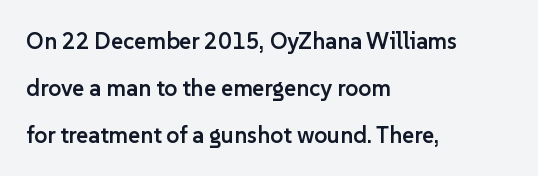
{"italic": "no", "bold": "semi", "underline": "no", "align": "left", "line_spacing": "loose", "line_spacing_ratio": 2.04, "letter_spacing": "normal", "letter_spacing_em": 0.0, "glyph_px": 23}
